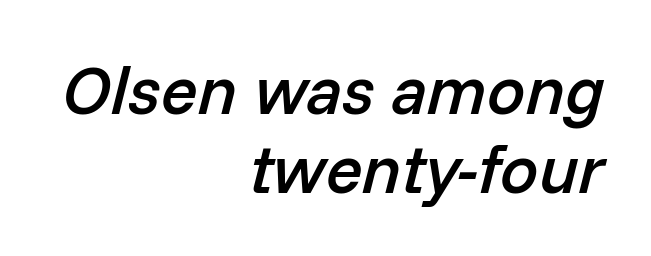
Q: Is the text bold? A: Semi-bold.
Q: Is the text italic (slanted)? A: Yes, it leans right by about 14 degrees.
Q: Is the text underlined? A: No.
Q: How is the paragraph aligned? A: Right-aligned.
Q: Is the spacing between letters normal or unusually wide? A: Normal.
Q: Width (condensed, normal, or wide)? A: Normal.
Q: Stroke contrast? A: Low.
Q: x-height? A: Medium.
Q: Monospaced? A: No.
